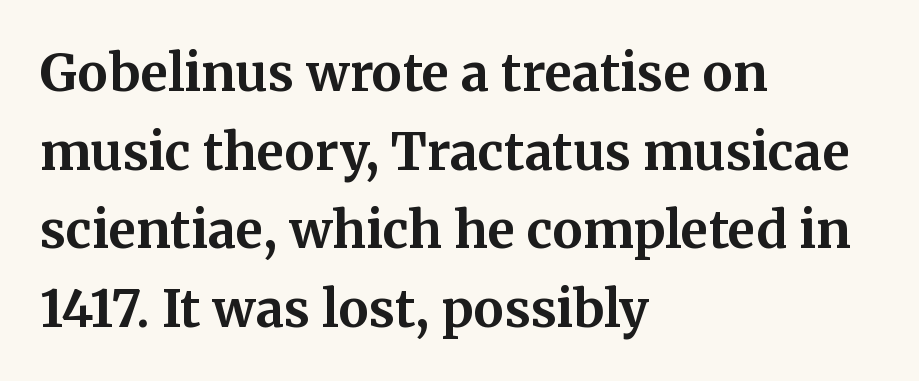
{"serif": "yes", "italic": "no", "bold": "yes", "weight": "bold", "width": "normal", "stroke_contrast": "medium", "x_height": "medium", "monospaced": "no", "underline": "no", "align": "left", "line_spacing": "normal", "line_spacing_ratio": 1.54, "letter_spacing": "normal", "letter_spacing_em": 0.0, "glyph_px": 51}
